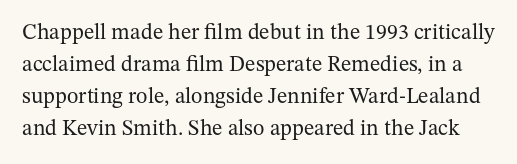
Q: Is the text bold? A: No.
Q: Is the text italic (slanted)? A: No, it is upright.
Q: Is the text underlined? A: No.
Q: Is the spacing between letters normal or unusually wide? A: Normal.
Q: Is the spacing between lines tight, normal or loose? A: Normal.
